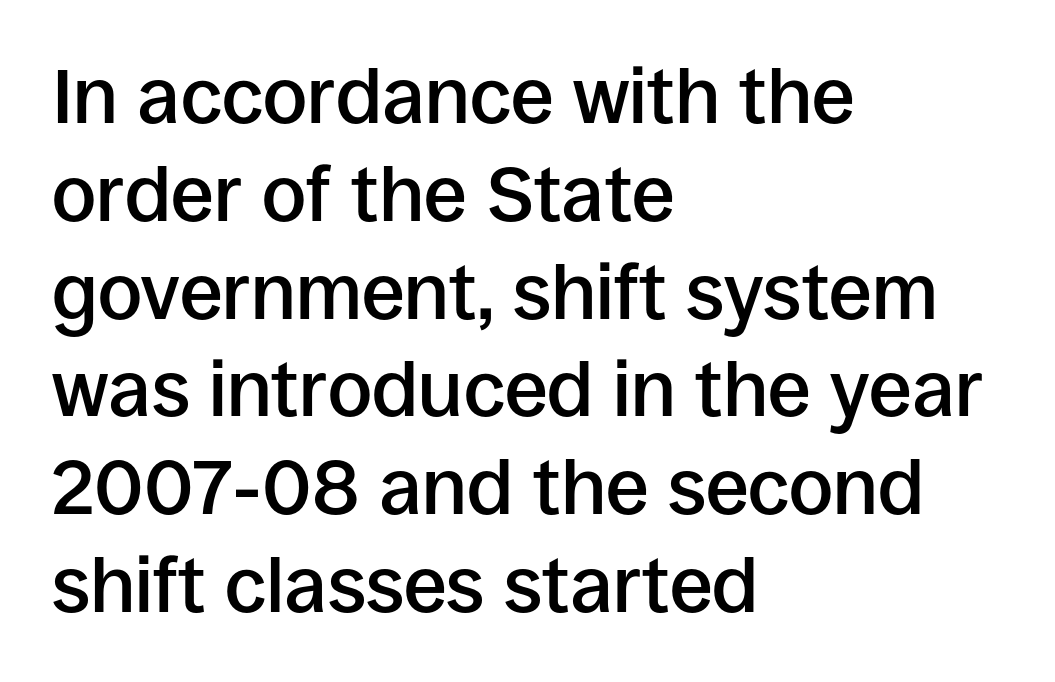
The image shows 77 px semibold sans-serif type, upright; set left-aligned, normal line spacing (1.27x), normal letter spacing, not underlined; low stroke contrast and a large x-height.
